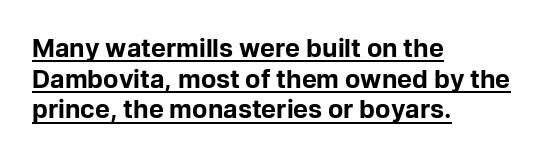
{"italic": "no", "bold": "yes", "underline": "yes", "align": "left", "line_spacing_ratio": 1.23, "letter_spacing": "normal", "letter_spacing_em": 0.0, "glyph_px": 25}
